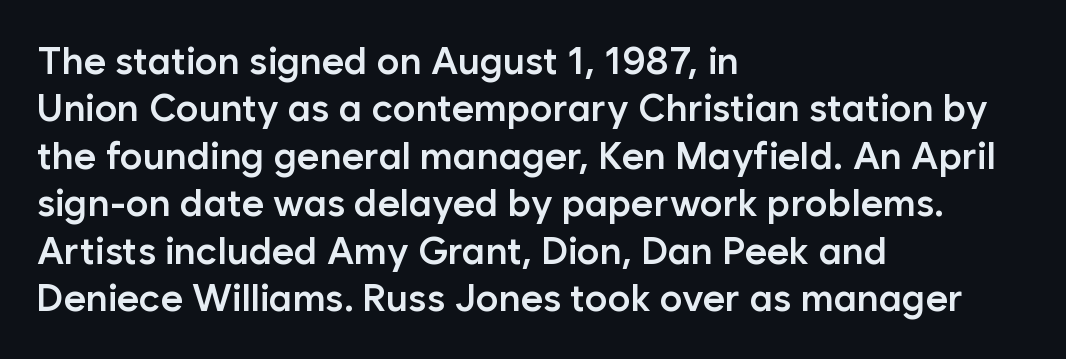
The image shows 38 px semibold sans-serif type, upright; set left-aligned, normal line spacing (1.25x), normal letter spacing, not underlined; low stroke contrast and a medium x-height.
